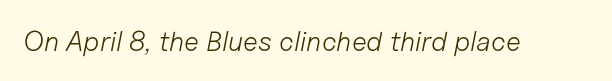
Q: Is the text bold? A: No.
Q: Is the text italic (slanted)? A: Yes, it leans right by about 11 degrees.
Q: Is the text underlined? A: No.
Q: Is the spacing between letters normal or unusually wide? A: Normal.
Q: Width (condensed, normal, or wide)? A: Normal.
Q: Stroke contrast? A: Low.
Q: x-height? A: Medium.
Q: Monospaced? A: No.
